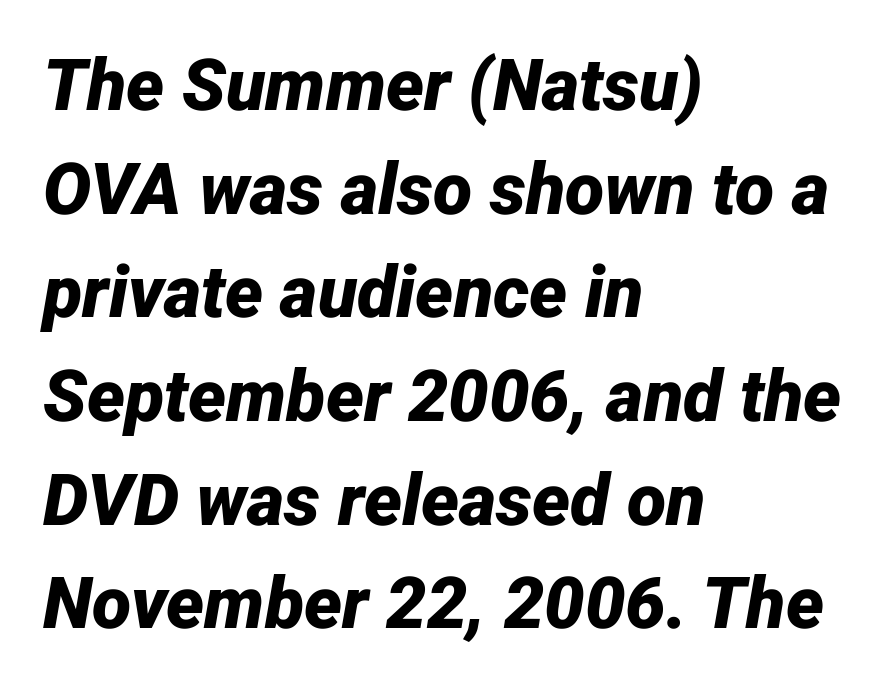
The glyphs have the mass of a bold cut. The ragged edge is on the right, which tells us the setting is flush left. Do the characters align in a grid? No, the font is proportional. The string is rendered with underlining switched off. Normally led — the rows are evenly, conventionally spaced.
